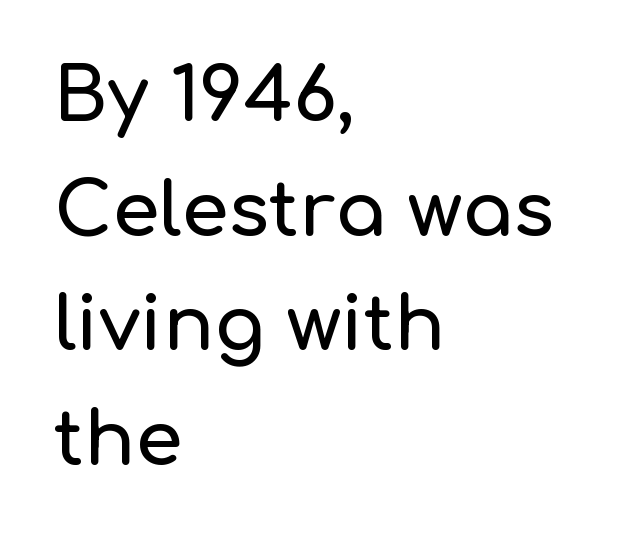
Font category for this specimen: sans-serif. Rule under the text: the space is simply empty. The rendering uses natural spacing where letterforms have individual widths. The passage is arranged the way most books set body copy — flush left. Posture: straight, roman, zero tilt. Standard letterfit; no display-style spreading of the glyphs.
